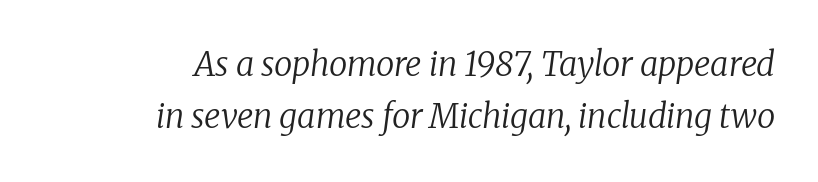
Q: Is the text bold? A: No.
Q: Is the text italic (slanted)? A: Yes, it leans right by about 8 degrees.
Q: Is the typeface a serif or a sans-serif typeface? A: Serif.
Q: Is the text underlined? A: No.
Q: How is the paragraph aligned? A: Right-aligned.
Q: Is the spacing between letters normal or unusually wide? A: Normal.
Q: Is the spacing between lines tight, normal or loose? A: Normal.
Q: Width (condensed, normal, or wide)? A: Normal.
Q: Stroke contrast? A: Low.
Q: x-height? A: Medium.
Q: Monospaced? A: No.
